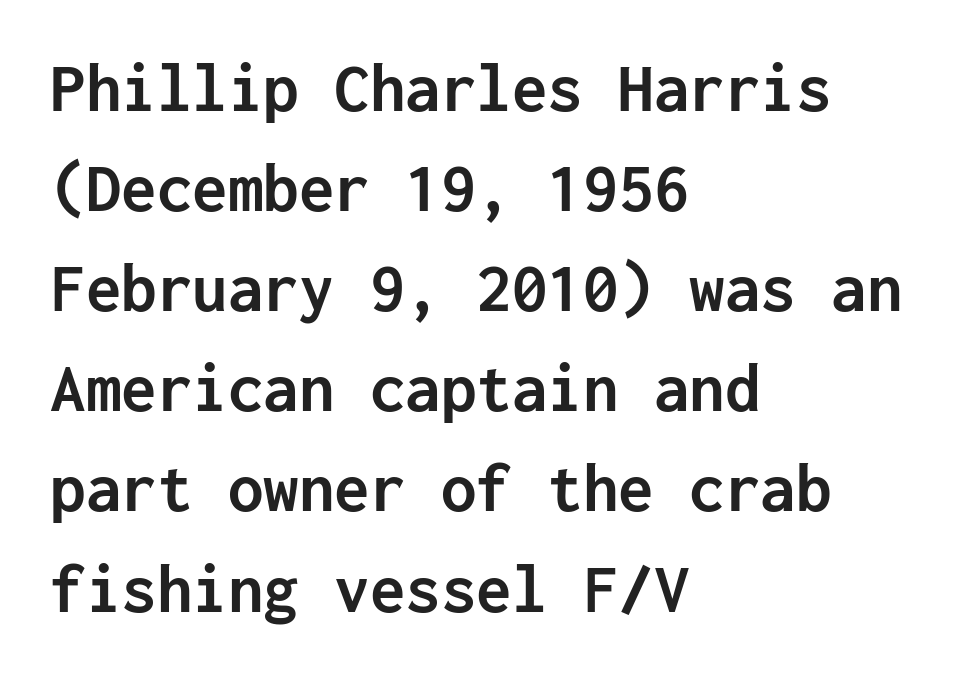
Type without underlining. A classic flush-left, rag-right setting is used for this passage. The sample has been set heavy, in full bold. The letters stand upright; this is a roman face.
